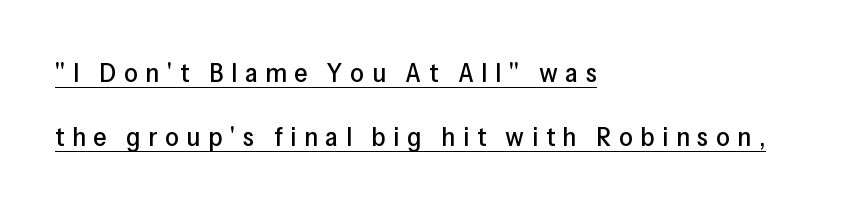
Q: Is the text italic (slanted)? A: No, it is upright.
Q: Is the text underlined? A: Yes.
Q: How is the paragraph aligned? A: Left-aligned.
Q: Is the spacing between letters normal or unusually wide? A: Unusually wide.
Q: Is the spacing between lines tight, normal or loose? A: Loose.
